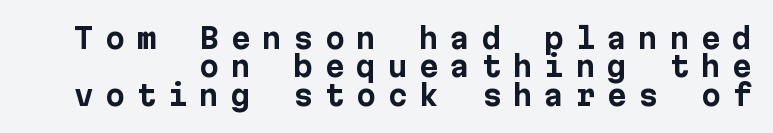
Is the block centered? No — it sits flush against the right margin. The axis of the letterforms is exactly vertical. Typographically, this falls in the sans-serif category. Loose tracking; the words dissolve into strings of separated letters. Interline gaps are noticeably narrow in this sample. Nobody drew a line under any word here.
